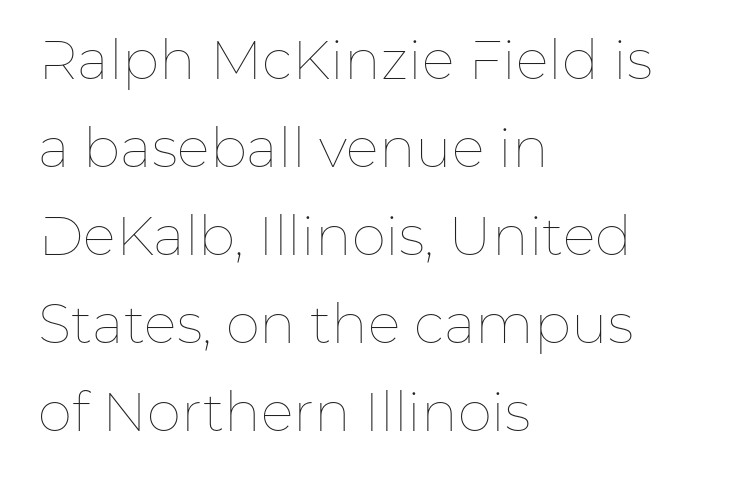
{"italic": "no", "bold": "no", "weight": "thin", "width": "normal", "stroke_contrast": "low", "x_height": "medium", "monospaced": "no", "underline": "no", "align": "left", "line_spacing": "normal", "line_spacing_ratio": 1.6, "letter_spacing": "normal", "letter_spacing_em": 0.0, "glyph_px": 55}
